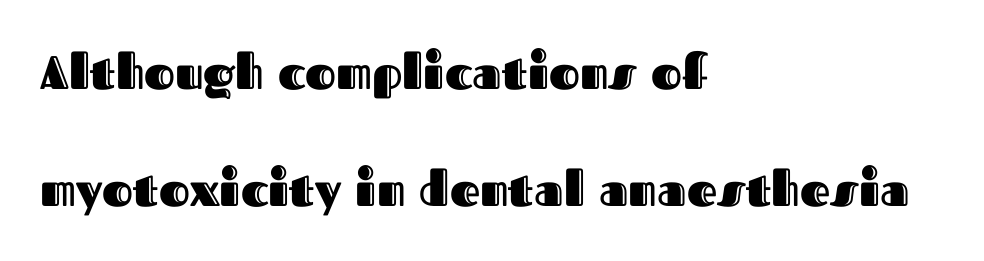
The image shows 47 px text type, upright; set left-aligned, loose line spacing (2.49x), normal letter spacing, not underlined; a medium x-height.
